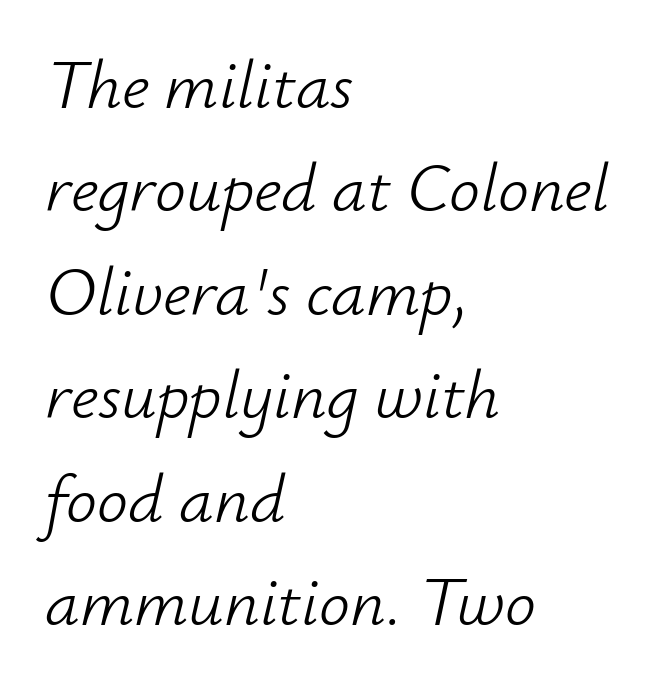
Q: Is the text bold? A: No.
Q: Is the text italic (slanted)? A: Yes, it leans right by about 12 degrees.
Q: Is the text underlined? A: No.
Q: How is the paragraph aligned? A: Left-aligned.
Q: Is the spacing between letters normal or unusually wide? A: Normal.
Q: Is the spacing between lines tight, normal or loose? A: Normal.
Q: Width (condensed, normal, or wide)? A: Normal.
Q: Stroke contrast? A: Low.
Q: x-height? A: Small.
Q: Monospaced? A: No.
